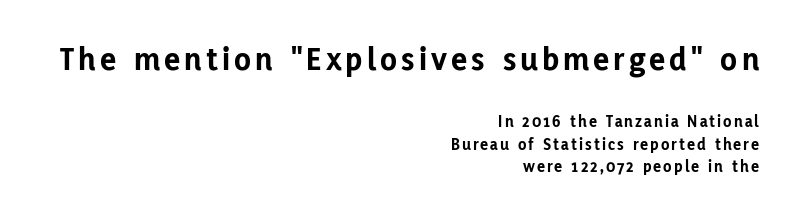
Q: Is the text bold? A: Yes.
Q: Is the text italic (slanted)? A: No, it is upright.
Q: Is the typeface a serif or a sans-serif typeface? A: Sans-serif.
Q: Is the text underlined? A: No.
Q: How is the paragraph aligned? A: Right-aligned.
Q: Is the spacing between lines tight, normal or loose? A: Normal.
Q: Which block of text is set in a larger size, the first (top) or the second (bottom)? A: The first (top) one.
Q: Width (condensed, normal, or wide)? A: Normal.
Q: Stroke contrast? A: Low.
Q: x-height? A: Medium.
Q: Monospaced? A: No.
